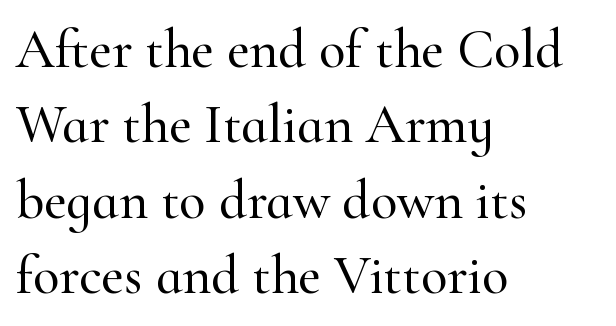
Think of a printed novel: that variable character pitch is what you see here. Words float on clear page, feet unadorned. The line-height multiplier appears to be the usual default. Between one letter and the next there's only the usual sliver of space. The lettering holds an erect, upright posture throughout. Every row of glyphs begins at an identical x-position on the left.
